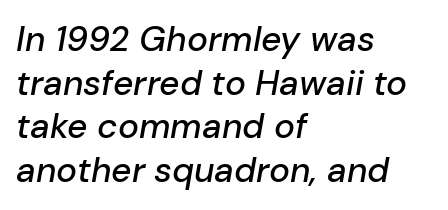
{"italic": "yes", "lean": "right", "slant_degrees": 10, "width": "normal", "stroke_contrast": "low", "x_height": "medium", "monospaced": "no", "underline": "no", "align": "left", "line_spacing": "normal", "line_spacing_ratio": 1.25, "letter_spacing": "normal", "letter_spacing_em": 0.0, "glyph_px": 35}
